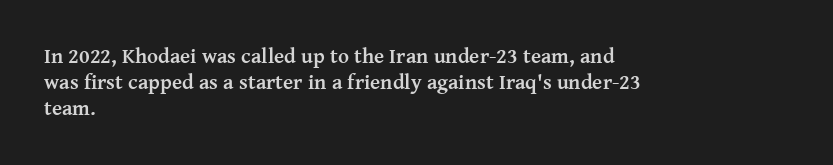
The image shows 21 px bold type, upright; set left-aligned, line spacing 1.23x, normal letter spacing, not underlined.
